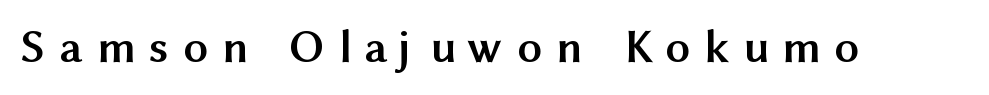
Q: Is the text bold? A: Yes.
Q: Is the text italic (slanted)? A: No, it is upright.
Q: Is the typeface a serif or a sans-serif typeface? A: Sans-serif.
Q: Is the text underlined? A: No.
Q: Is the spacing between letters normal or unusually wide? A: Unusually wide.
Q: Width (condensed, normal, or wide)? A: Normal.
Q: Stroke contrast? A: Medium.
Q: x-height? A: Medium.
Q: Monospaced? A: No.
